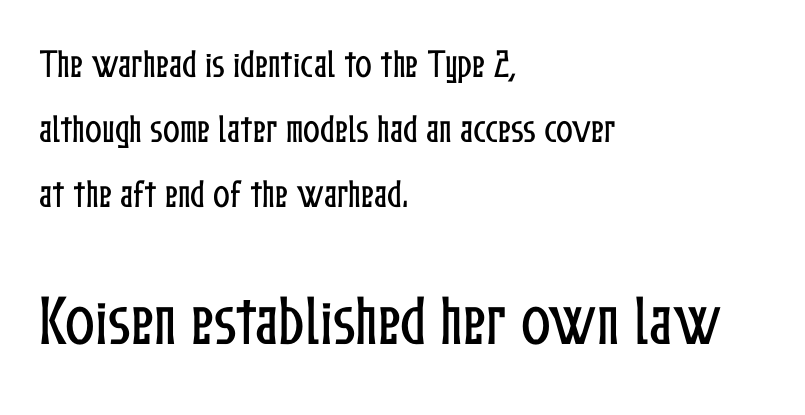
The image shows 55 px condensed type, upright; set left-aligned, loose line spacing (2.1x), normal letter spacing, not underlined; the second (bottom) block is 1.77x larger; low stroke contrast and a medium x-height.
